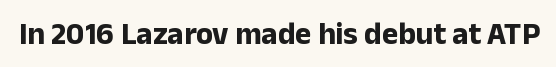
{"serif": "no", "italic": "no", "bold": "yes", "weight": "bold", "width": "normal", "stroke_contrast": "low", "x_height": "medium", "monospaced": "no", "underline": "no", "letter_spacing": "normal", "letter_spacing_em": 0.0, "glyph_px": 31}
